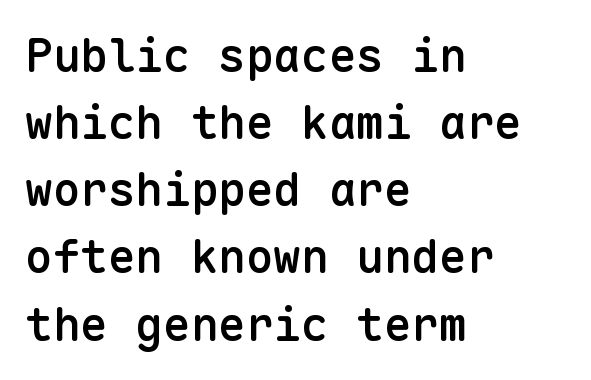
A typesetter would call this leading conventional body-copy spacing. Every character here occupies the same horizontal width, giving the sample a typewriter-like rhythm. Bare-footed words on every line. Strokes here are thickened, but only to semibold level. Horizontally, the lines are justified to the leading edge only. The font family rendered here belongs to the sans-serif group.
